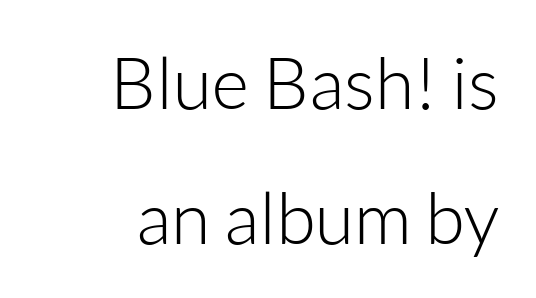
Q: Is the text bold? A: No.
Q: Is the text italic (slanted)? A: No, it is upright.
Q: Is the typeface a serif or a sans-serif typeface? A: Sans-serif.
Q: Is the text underlined? A: No.
Q: How is the paragraph aligned? A: Right-aligned.
Q: Is the spacing between letters normal or unusually wide? A: Normal.
Q: Width (condensed, normal, or wide)? A: Normal.
Q: Stroke contrast? A: Low.
Q: x-height? A: Medium.
Q: Monospaced? A: No.
